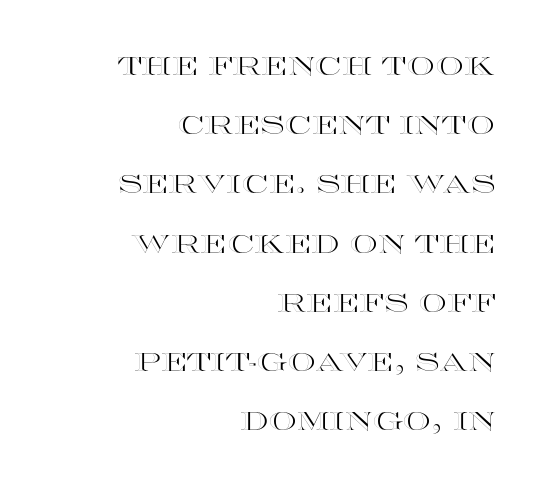
{"italic": "no", "underline": "no", "align": "right", "line_spacing": "loose", "line_spacing_ratio": 2.37, "letter_spacing": "normal", "letter_spacing_em": 0.0, "glyph_px": 25}
